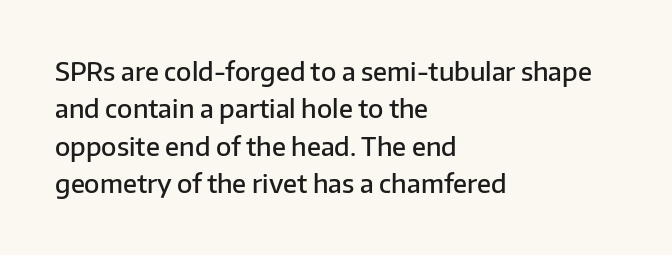
The image shows 25 px text type, upright; set left-aligned, normal line spacing (1.5x), normal letter spacing, not underlined.
